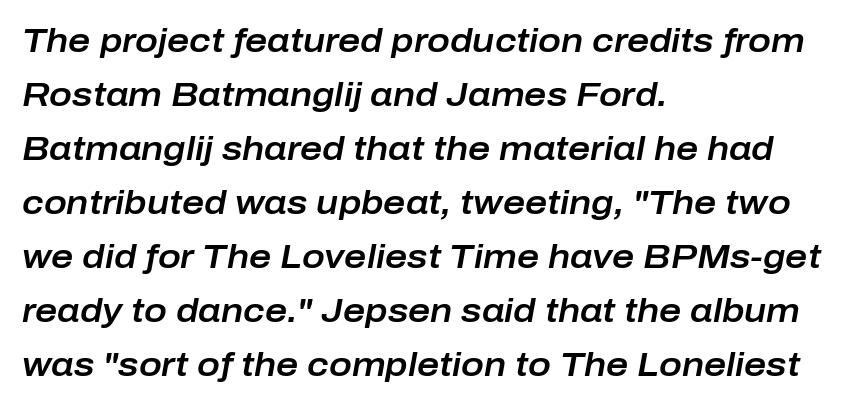
The image shows 34 px text type, italic (leaning right); set left-aligned, normal line spacing (1.59x), normal letter spacing, not underlined; low stroke contrast and a medium x-height.
